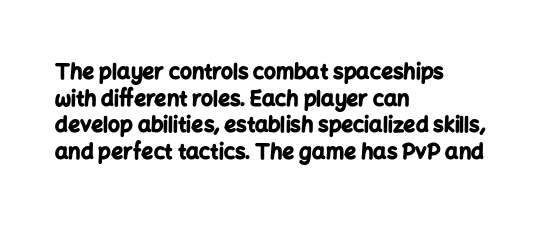
Honestly, the row spacing looks completely unremarkable. Posture: upright roman. Plenty of ink on the page — the face is bold. Typeset ragged right — the left edge is the straight one.
